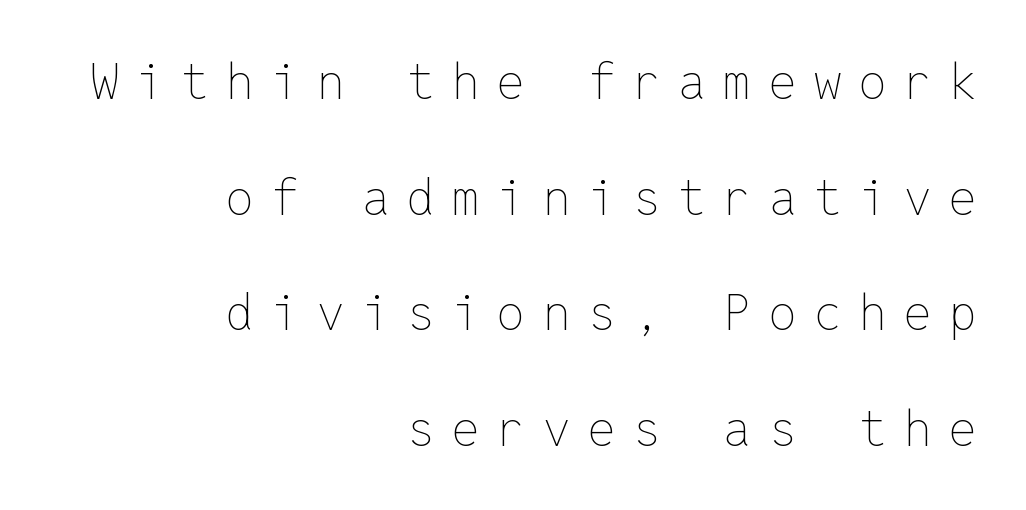
Characters follow at a spacing far wider than the type designer built in. The face used here is monospaced, like something from a code editor. Underline: absent. Short and long lines alike share a common ending point at right. Heft: none added — not bold. The axis of the letterforms is exactly vertical.
